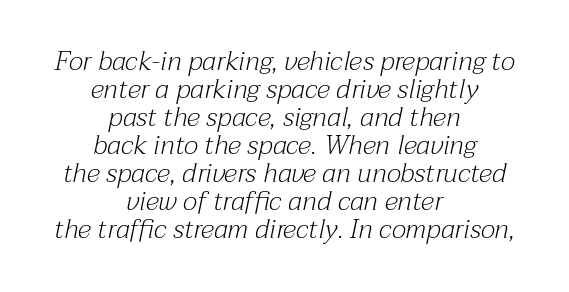
{"italic": "yes", "lean": "right", "slant_degrees": 12, "bold": "no", "underline": "no", "align": "center", "line_spacing": "tight", "line_spacing_ratio": 1.04, "letter_spacing": "normal", "letter_spacing_em": 0.0, "glyph_px": 27}
